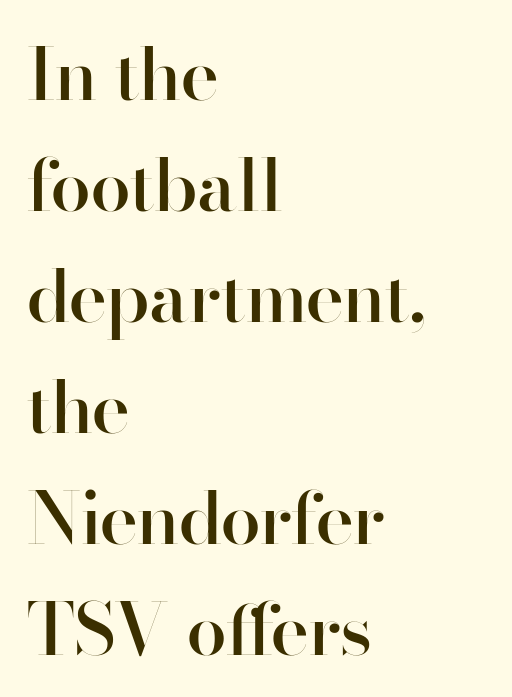
Any mark beneath the type? The region is blank. The text block is weighted toward the left margin, trailing off unevenly rightward. Interline gaps are of average width in this sample. In terms of letterform style, serifs are entirely absent. Stroke thickness is moderately raised; the sample reads as semibold.
